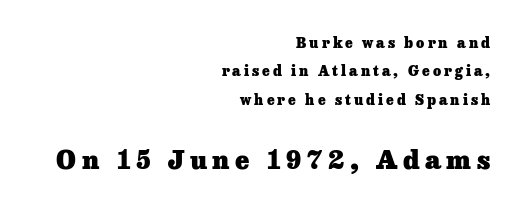
The image shows 26 px bold type, upright; set right-aligned, loose line spacing (2.03x), unusually wide letter spacing (+0.21 em), not underlined; the second (bottom) block is 1.86x larger.
